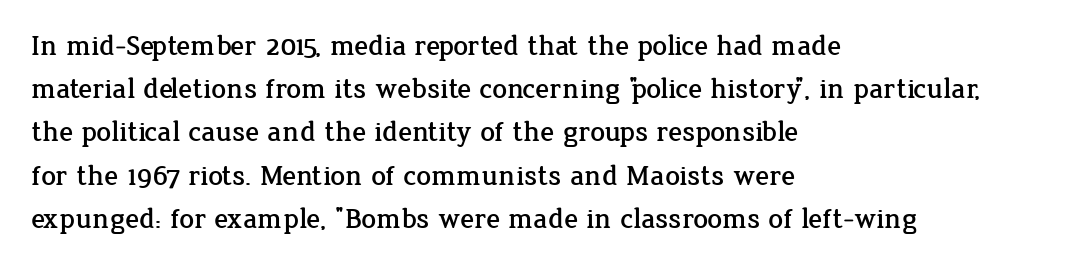
{"serif": "yes", "italic": "no", "width": "normal", "stroke_contrast": "low", "x_height": "medium", "monospaced": "no", "underline": "no", "align": "left", "line_spacing": "normal", "line_spacing_ratio": 1.49, "letter_spacing": "normal", "letter_spacing_em": 0.0, "glyph_px": 29}
